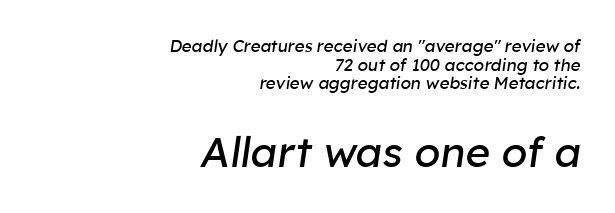
{"italic": "yes", "lean": "right", "slant_degrees": 8, "bold": "no", "weight": "regular", "width": "normal", "stroke_contrast": "low", "x_height": "medium", "monospaced": "no", "underline": "no", "align": "right", "line_spacing": "tight", "line_spacing_ratio": 1.1, "letter_spacing": "normal", "letter_spacing_em": 0.0, "larger_block": "second", "size_ratio": 2.47, "glyph_px": 42}
